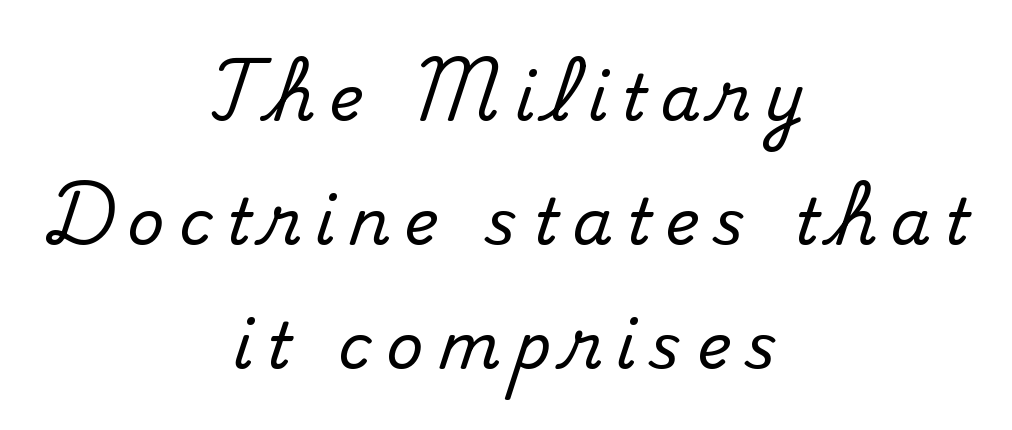
The image shows 64 px serif type; set centered, loose line spacing (1.94x), unusually wide letter spacing (+0.22 em), not underlined; medium stroke contrast and a small x-height.
